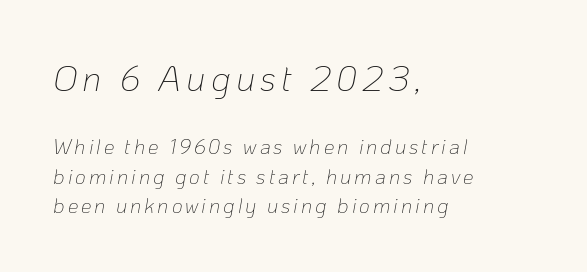
Observe the lean: these are italic letterforms. Letters have the restrained weight of plain body copy at most. The letters advance in unequal steps, a hallmark of proportional type. Unmarked baselines from the first word to the last. The designer left line spacing at the default.
